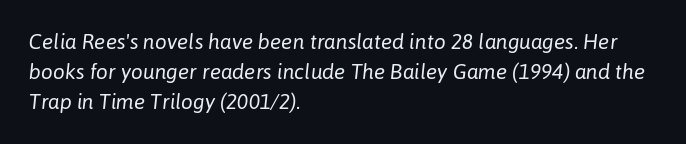
{"italic": "yes", "lean": "right", "slant_degrees": 6, "bold": "no", "underline": "no", "align": "left", "line_spacing": "normal", "line_spacing_ratio": 1.43, "letter_spacing": "normal", "letter_spacing_em": 0.0, "glyph_px": 21}
